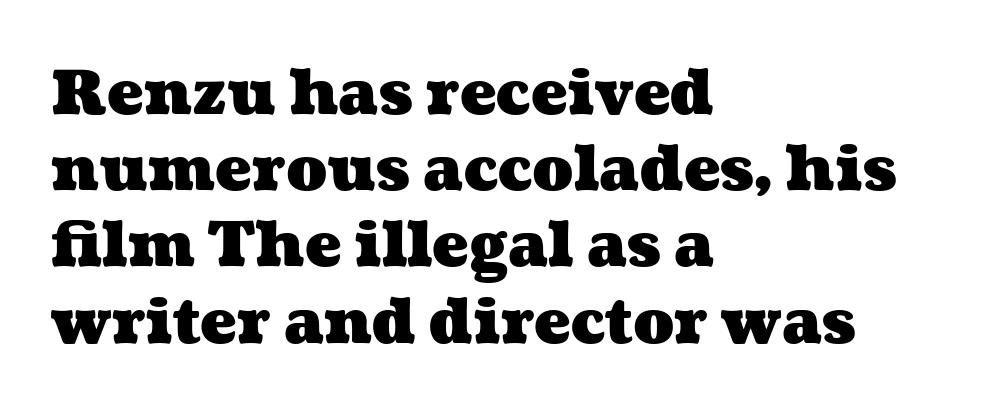
The image shows 61 px heavy, wide type; set left-aligned, normal line spacing (1.25x), normal letter spacing, not underlined; medium stroke contrast and a medium x-height.
